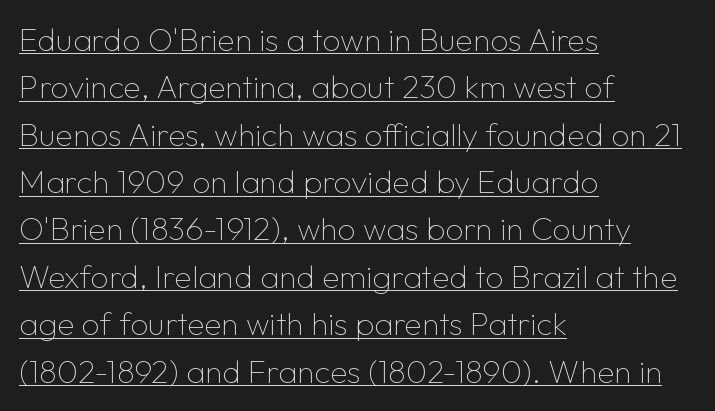
{"serif": "no", "italic": "no", "bold": "no", "weight": "thin", "width": "normal", "stroke_contrast": "low", "x_height": "medium", "monospaced": "no", "underline": "yes", "align": "left", "line_spacing": "normal", "line_spacing_ratio": 1.48, "letter_spacing": "normal", "letter_spacing_em": 0.0, "glyph_px": 32}
